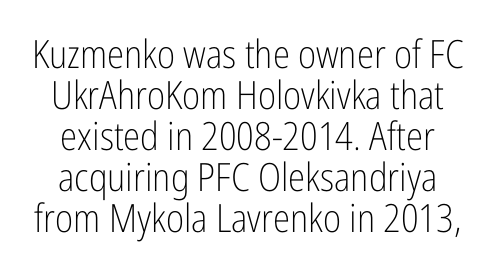
The image shows 39 px light, condensed sans-serif type, upright; set tight line spacing (1.05x), normal letter spacing, not underlined; low stroke contrast and a medium x-height.
